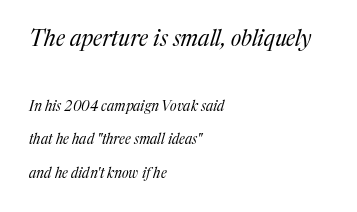
The image shows 22 px text type, italic (leaning right); set left-aligned, loose line spacing (2.41x), normal letter spacing, not underlined; the first (top) block is 1.57x larger.
